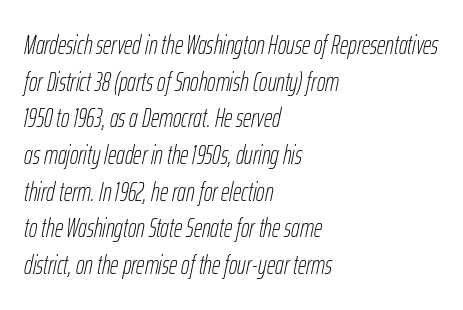
Q: Is the text bold? A: No.
Q: Is the text italic (slanted)? A: Yes, it leans right by about 12 degrees.
Q: Is the text underlined? A: No.
Q: How is the paragraph aligned? A: Left-aligned.
Q: Is the spacing between letters normal or unusually wide? A: Normal.
Q: Is the spacing between lines tight, normal or loose? A: Normal.
